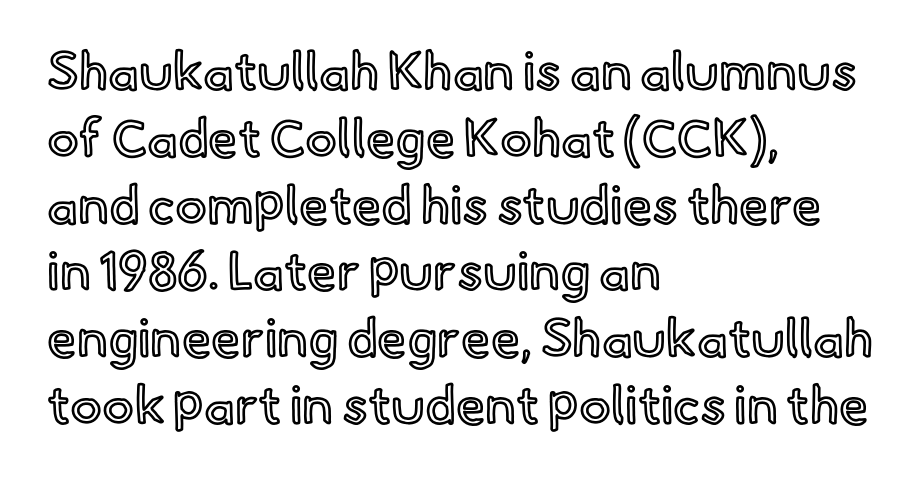
{"italic": "no", "width": "normal", "x_height": "small", "monospaced": "no", "underline": "no", "align": "left", "line_spacing": "normal", "line_spacing_ratio": 1.26, "letter_spacing": "normal", "letter_spacing_em": 0.0, "glyph_px": 53}
